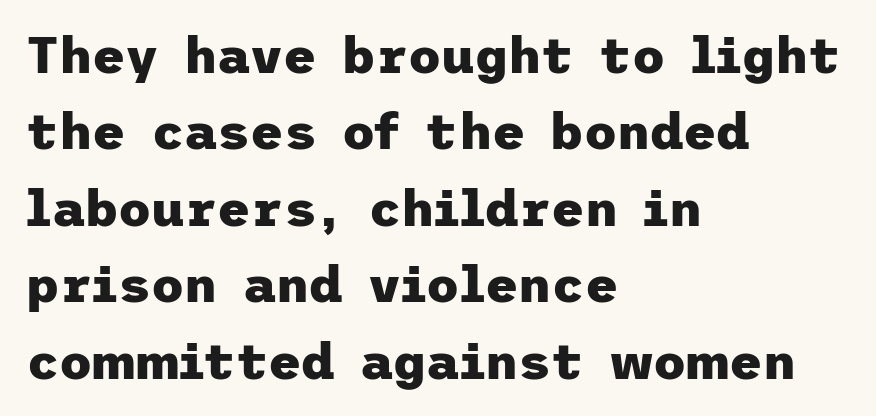
{"serif": "no", "italic": "no", "bold": "yes", "weight": "heavy", "width": "normal", "stroke_contrast": "low", "x_height": "medium", "underline": "no", "align": "left", "line_spacing": "normal", "line_spacing_ratio": 1.5, "letter_spacing": "normal", "letter_spacing_em": 0.0, "glyph_px": 51}
